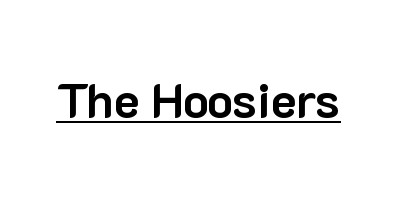
{"serif": "no", "italic": "no", "bold": "yes", "weight": "bold", "width": "normal", "stroke_contrast": "low", "x_height": "medium", "monospaced": "no", "underline": "yes", "letter_spacing": "normal", "letter_spacing_em": 0.0, "glyph_px": 48}
